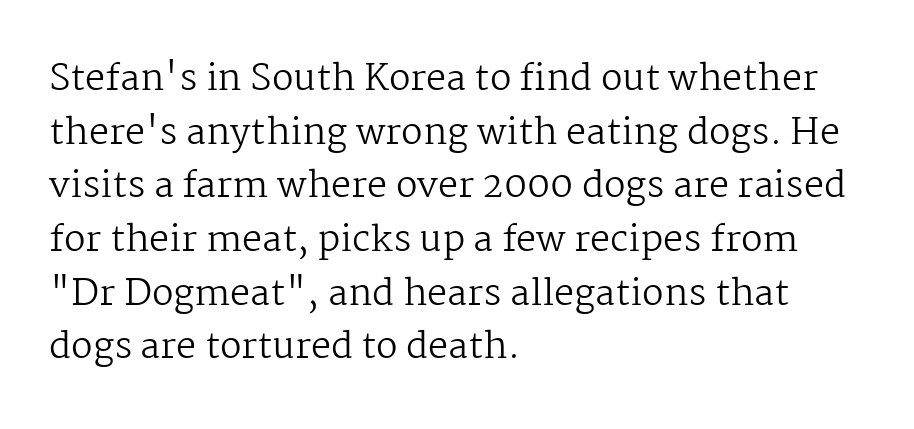
Q: Is the text bold? A: No.
Q: Is the text italic (slanted)? A: No, it is upright.
Q: Is the typeface a serif or a sans-serif typeface? A: Serif.
Q: Is the text underlined? A: No.
Q: How is the paragraph aligned? A: Left-aligned.
Q: Is the spacing between letters normal or unusually wide? A: Normal.
Q: Is the spacing between lines tight, normal or loose? A: Normal.
Q: Width (condensed, normal, or wide)? A: Normal.
Q: Stroke contrast? A: Medium.
Q: x-height? A: Medium.
Q: Monospaced? A: No.
